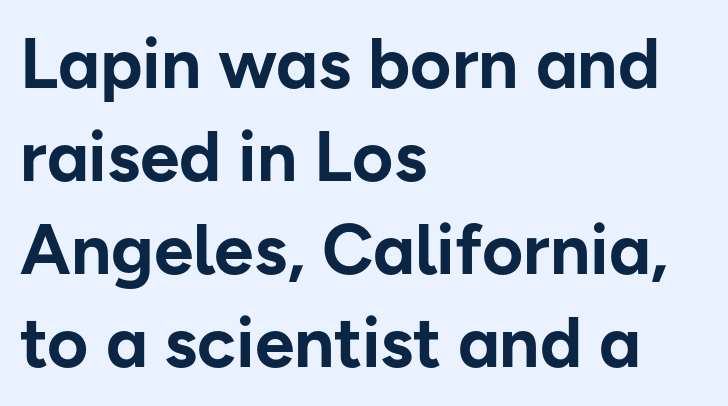
Look at the stroke-to-counter ratio: heavy, a bold. The glyphs are unaccompanied by any horizontal stroke below them. Typeset ragged right — the left edge is the straight one. These lines keep a tight, regular rhythm from letter to letter. Is this a sans? Yes — the strokes have no serifs.
